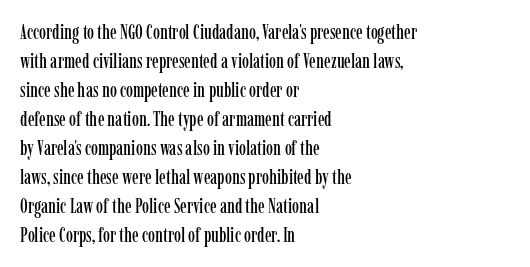
{"italic": "no", "underline": "no", "align": "left", "line_spacing": "normal", "line_spacing_ratio": 1.45, "letter_spacing": "normal", "letter_spacing_em": 0.0, "glyph_px": 20}
